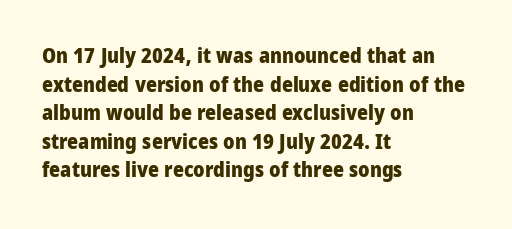
{"italic": "no", "bold": "yes", "underline": "no", "align": "left", "line_spacing": "normal", "line_spacing_ratio": 1.36, "letter_spacing": "normal", "letter_spacing_em": 0.0, "glyph_px": 21}
